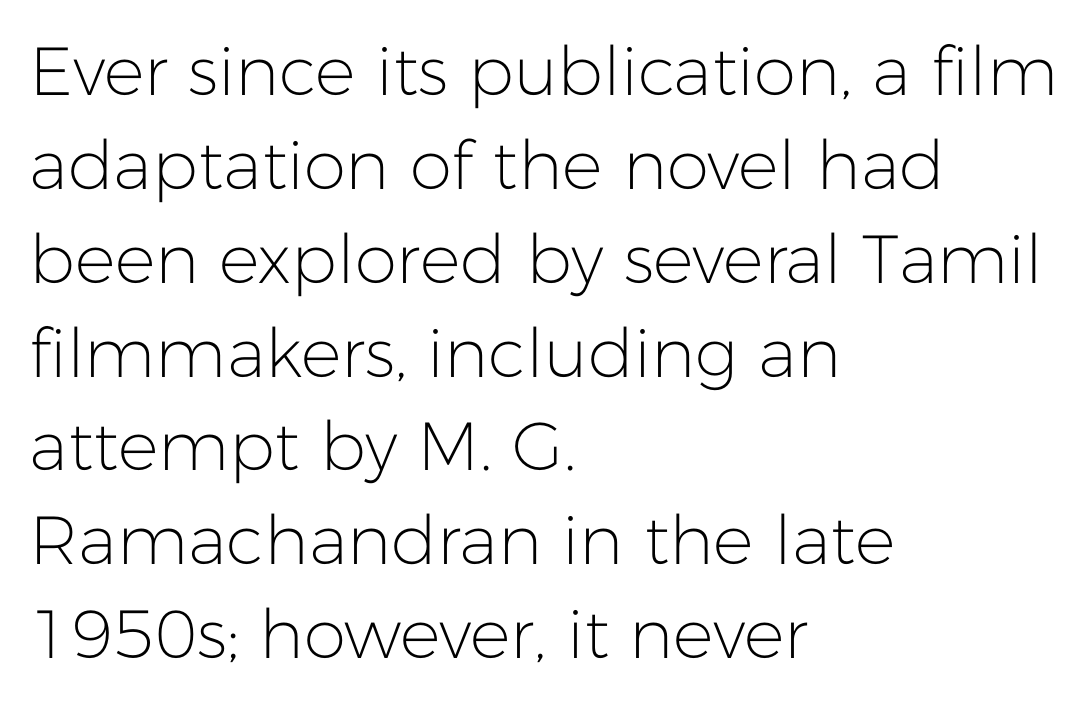
Nobody touched the tracking dial on this one. Letters rest on an invisible, unmarked baseline. The rag falls on the right side of this text block. Whoever set this chose a conventional vertical rhythm.
